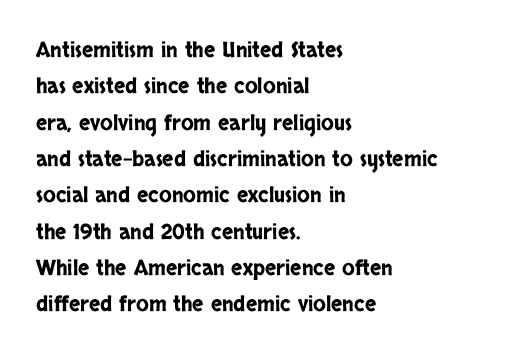
Q: Is the text italic (slanted)? A: No, it is upright.
Q: Is the text underlined? A: No.
Q: How is the paragraph aligned? A: Left-aligned.
Q: Is the spacing between letters normal or unusually wide? A: Normal.
